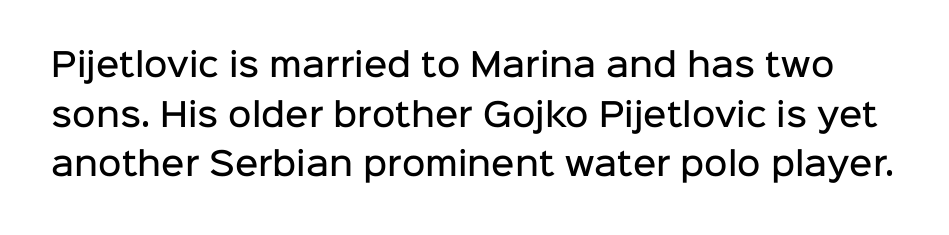
Q: Is the text bold? A: Semi-bold.
Q: Is the text italic (slanted)? A: No, it is upright.
Q: Is the typeface a serif or a sans-serif typeface? A: Sans-serif.
Q: Is the text underlined? A: No.
Q: Is the spacing between letters normal or unusually wide? A: Normal.
Q: Is the spacing between lines tight, normal or loose? A: Normal.
Q: Width (condensed, normal, or wide)? A: Normal.
Q: Stroke contrast? A: Low.
Q: x-height? A: Medium.
Q: Monospaced? A: No.
